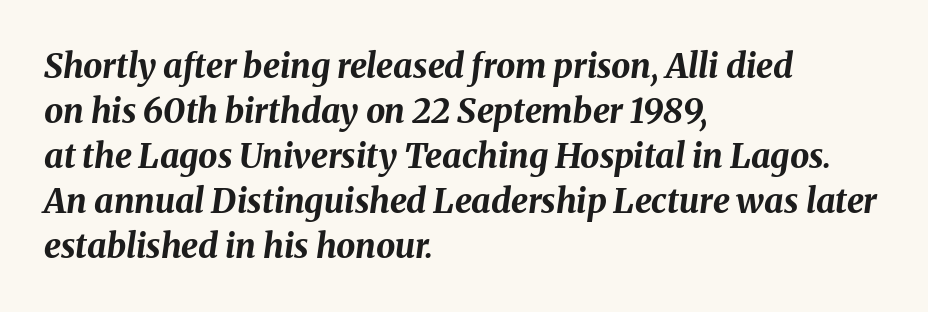
The image shows 34 px bold type, italic (leaning right); set left-aligned, normal line spacing (1.32x), normal letter spacing, not underlined; medium stroke contrast and a medium x-height.
